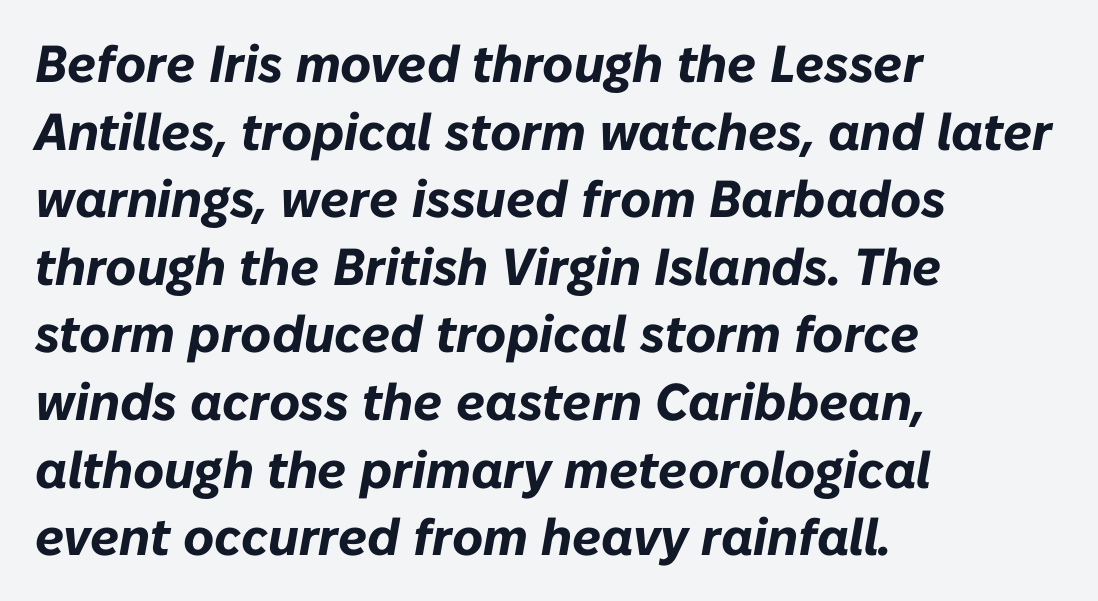
The image shows 52 px bold type, italic (leaning right); set left-aligned, normal line spacing (1.3x), normal letter spacing, not underlined; low stroke contrast and a medium x-height.
